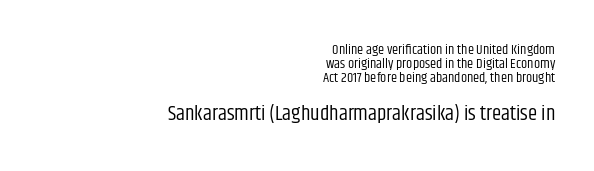
Q: Is the text bold? A: No.
Q: Is the text italic (slanted)? A: No, it is upright.
Q: Is the text underlined? A: No.
Q: How is the paragraph aligned? A: Right-aligned.
Q: Is the spacing between letters normal or unusually wide? A: Normal.
Q: Is the spacing between lines tight, normal or loose? A: Tight.
Q: Which block of text is set in a larger size, the first (top) or the second (bottom)? A: The second (bottom) one.
